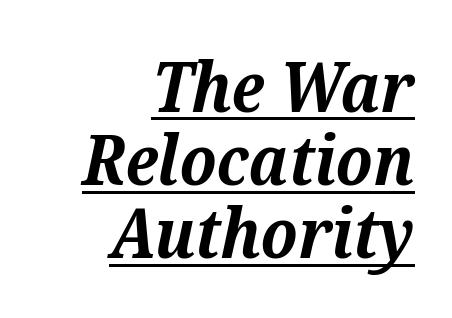
The image shows 69 px bold serif type, italic (leaning right); set right-aligned, tight line spacing (1.06x), normal letter spacing, underlined; medium stroke contrast and a medium x-height.
